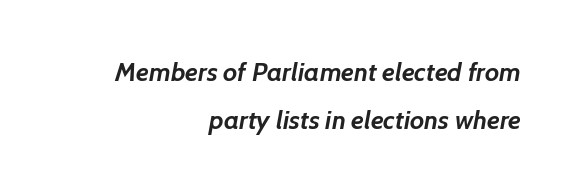
What weight is shown? A full bold with thick strokes. Default kerning and tracking; the words read as compact shapes. Line endings align vertically; line beginnings do not. Underline: absent.
